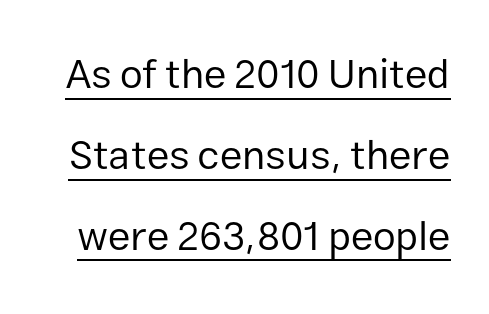
{"serif": "no", "italic": "no", "bold": "no", "weight": "regular", "width": "normal", "stroke_contrast": "low", "x_height": "medium", "monospaced": "no", "underline": "yes", "line_spacing": "loose", "line_spacing_ratio": 1.97, "letter_spacing": "normal", "letter_spacing_em": 0.0, "glyph_px": 41}
